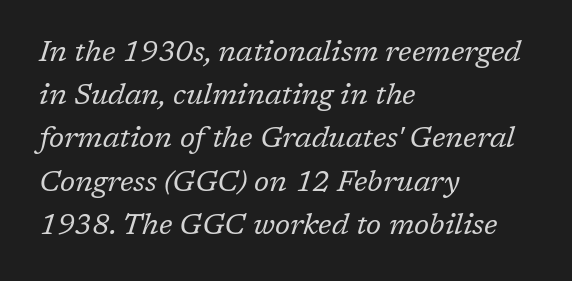
{"serif": "yes", "italic": "yes", "lean": "right", "slant_degrees": 17, "bold": "no", "weight": "regular", "width": "normal", "stroke_contrast": "low", "x_height": "medium", "monospaced": "no", "underline": "no", "align": "left", "line_spacing": "normal", "line_spacing_ratio": 1.49, "letter_spacing": "normal", "letter_spacing_em": 0.0, "glyph_px": 29}
